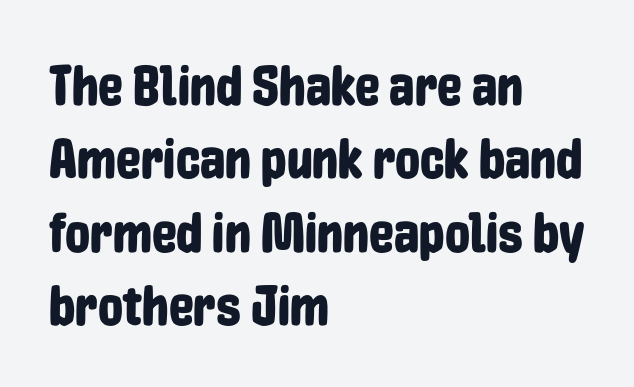
The text block is weighted toward the left margin, trailing off unevenly rightward. The strip under each line holds only bare page. A typesetter would call this zero additional tracking. Honestly, the row spacing looks completely unremarkable. A typesetter would label this face a sans.
